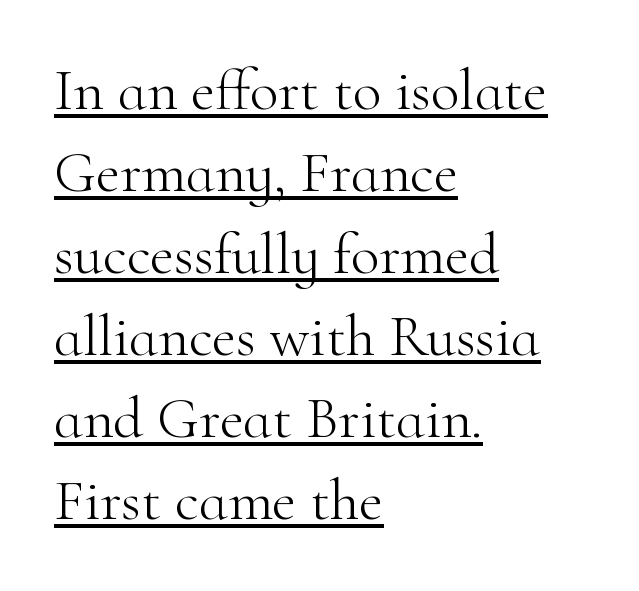
Q: Is the text bold? A: No.
Q: Is the text italic (slanted)? A: No, it is upright.
Q: Is the typeface a serif or a sans-serif typeface? A: Serif.
Q: Is the text underlined? A: Yes.
Q: How is the paragraph aligned? A: Left-aligned.
Q: Is the spacing between letters normal or unusually wide? A: Normal.
Q: Is the spacing between lines tight, normal or loose? A: Normal.
Q: Width (condensed, normal, or wide)? A: Normal.
Q: Stroke contrast? A: High.
Q: x-height? A: Small.
Q: Monospaced? A: No.
